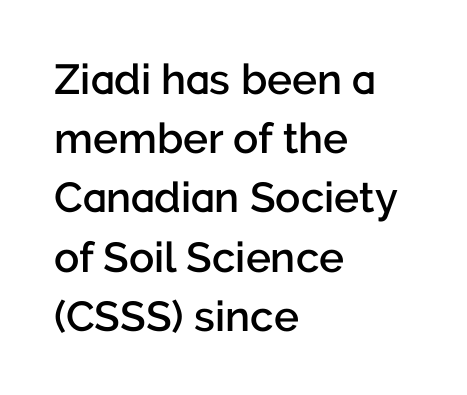
The rendering shows plain stroke endings on the letterforms — a sans-serif design. Reading down the column, the eye jumps a familiar distance to each next line. This sample has the flowing, uneven cadence of proportional lettering. Caption: multi-line text, flush left, ragged right. This sample uses an upright cut, with every glyph sitting square on the baseline. The area under the type is left untouched.
